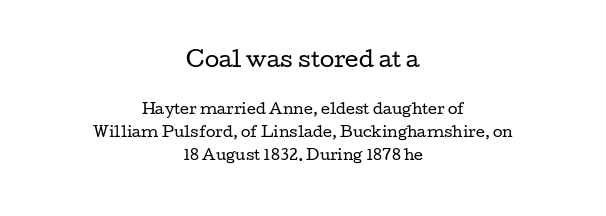
{"italic": "no", "bold": "no", "underline": "no", "align": "center", "line_spacing": "normal", "line_spacing_ratio": 1.66, "letter_spacing": "normal", "letter_spacing_em": 0.0, "larger_block": "first", "size_ratio": 1.5, "glyph_px": 21}
